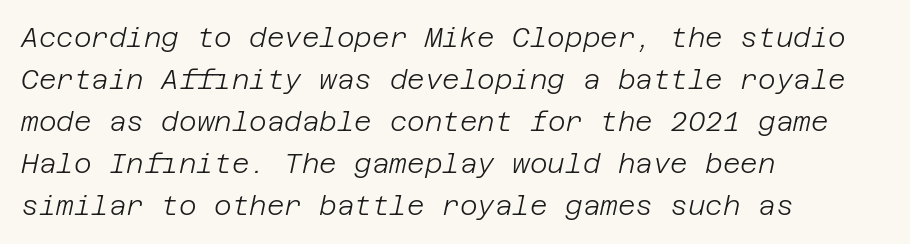
{"italic": "yes", "lean": "right", "slant_degrees": 12, "bold": "no", "underline": "no", "align": "left", "line_spacing": "normal", "line_spacing_ratio": 1.56, "letter_spacing": "normal", "letter_spacing_em": 0.0, "glyph_px": 27}
